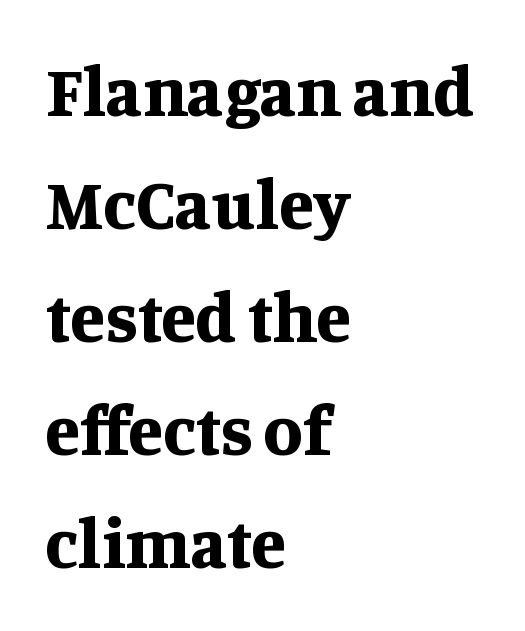
{"serif": "yes", "italic": "no", "bold": "yes", "weight": "bold", "width": "normal", "stroke_contrast": "medium", "x_height": "large", "monospaced": "no", "underline": "no", "align": "left", "line_spacing": "normal", "line_spacing_ratio": 1.59, "letter_spacing": "normal", "letter_spacing_em": 0.0, "glyph_px": 71}
